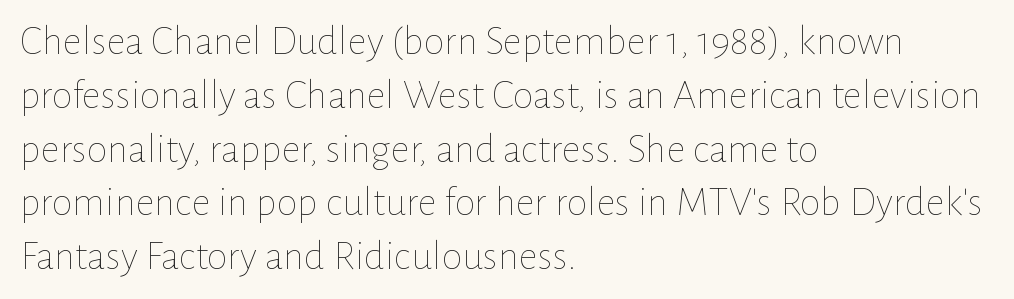
The image shows 42 px thin type, upright; set left-aligned, normal line spacing (1.28x), normal letter spacing, not underlined; low stroke contrast and a medium x-height.
